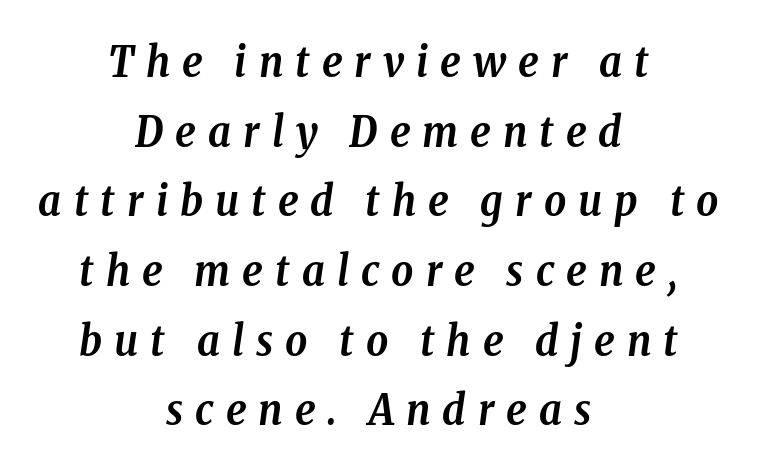
Honestly, the row spacing looks completely unremarkable. This sample is center-justified, so both line endings float freely. These lines are composed in type with serifs. Short note: letters widely spaced. Words float on clear page, feet unadorned.
